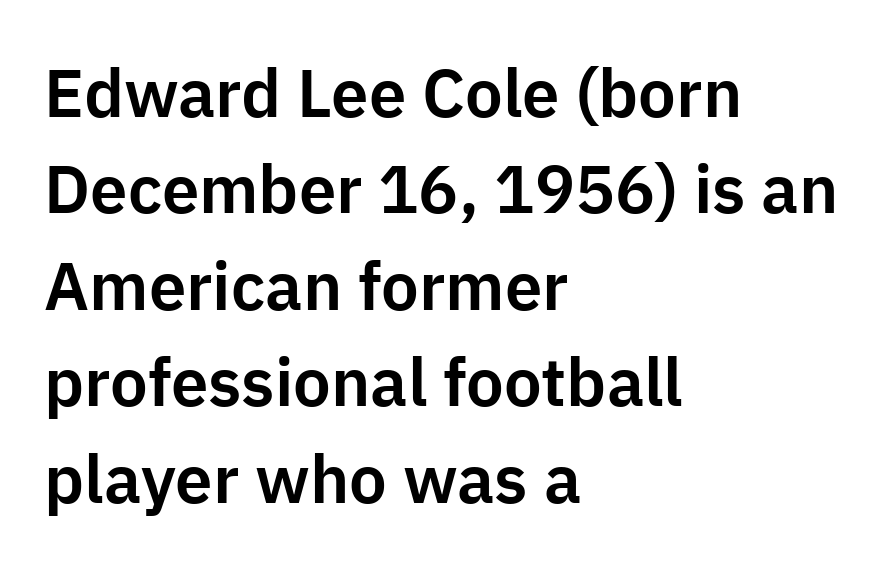
{"serif": "no", "italic": "no", "width": "normal", "stroke_contrast": "low", "x_height": "medium", "monospaced": "no", "underline": "no", "align": "left", "line_spacing": "normal", "line_spacing_ratio": 1.44, "letter_spacing": "normal", "letter_spacing_em": 0.0, "glyph_px": 67}
